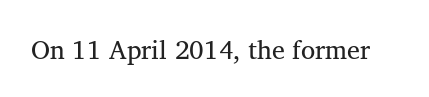
Vertical stems look standard width or narrower in stroke. Unmarked baselines from the first word to the last. There is no visible air inserted between adjacent glyphs.
